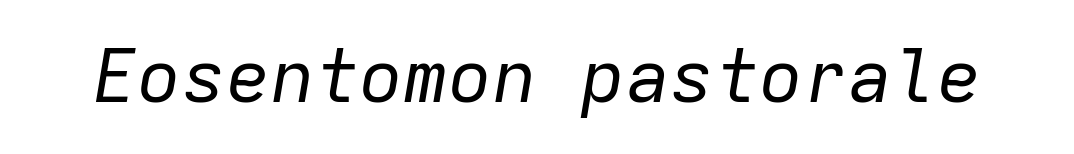
Unbolded letterforms with no extra heft. This sample has the even, mechanical cadence of fixed-width lettering. Slanted lettering throughout. The string is rendered with underlining switched off.
